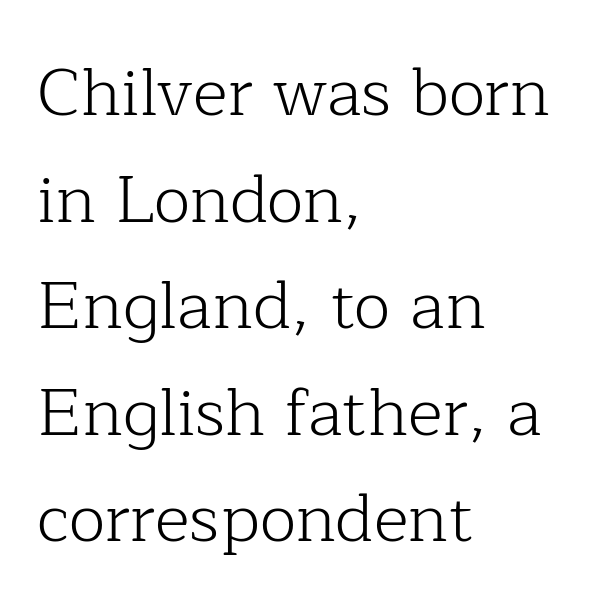
Q: Is the text bold? A: No.
Q: Is the text italic (slanted)? A: No, it is upright.
Q: Is the typeface a serif or a sans-serif typeface? A: Serif.
Q: Is the text underlined? A: No.
Q: How is the paragraph aligned? A: Left-aligned.
Q: Is the spacing between letters normal or unusually wide? A: Normal.
Q: Is the spacing between lines tight, normal or loose? A: Normal.
Q: Width (condensed, normal, or wide)? A: Normal.
Q: Stroke contrast? A: Low.
Q: x-height? A: Medium.
Q: Monospaced? A: No.
